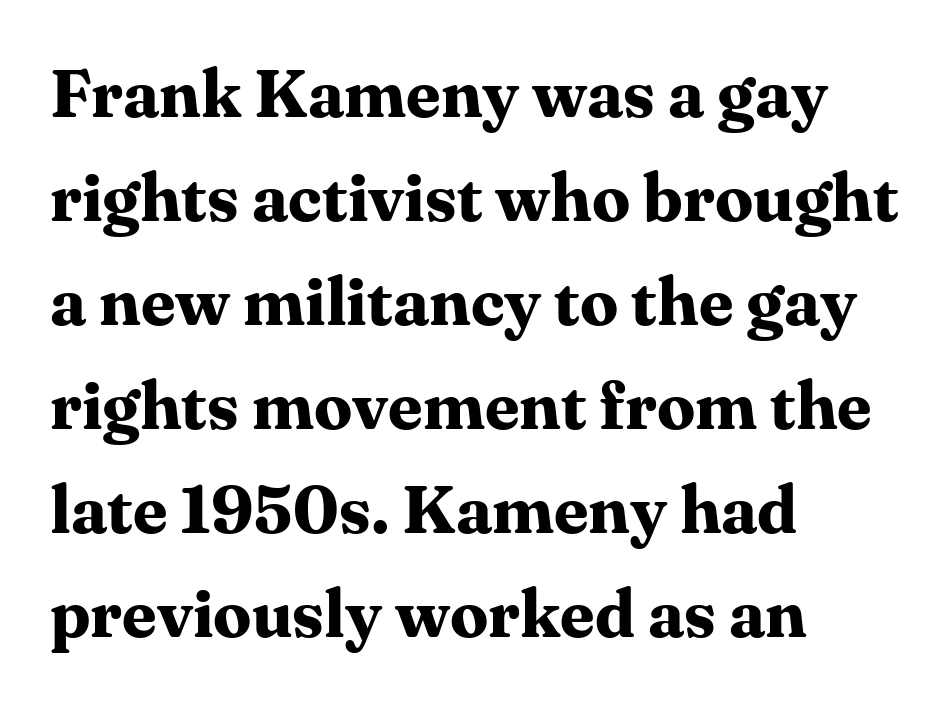
{"serif": "yes", "italic": "no", "bold": "yes", "weight": "bold", "width": "normal", "stroke_contrast": "medium", "x_height": "medium", "monospaced": "no", "underline": "no", "align": "left", "line_spacing": "normal", "line_spacing_ratio": 1.53, "letter_spacing": "normal", "letter_spacing_em": 0.0, "glyph_px": 68}
